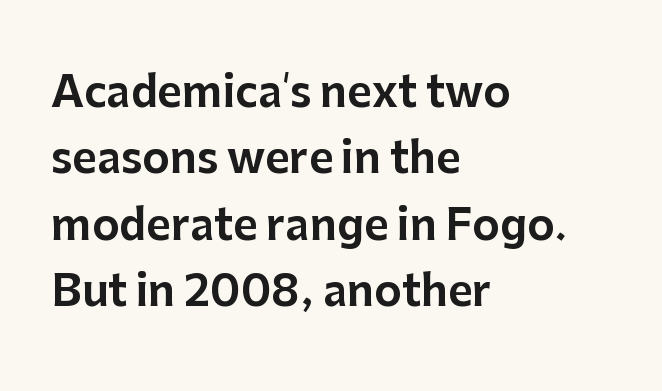
What's the leading like? Ordinary, nothing unusual. Rule under the text: the space is simply empty. The font's upright variant was chosen for this text. Look at the tracking — it's just the regular setting, nothing added. Character widths vary here, with narrow letters taking less room than wide ones. In terms of letterform style, serifs are entirely absent.
